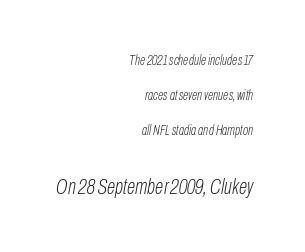
{"italic": "yes", "lean": "right", "slant_degrees": 10, "bold": "no", "underline": "no", "align": "right", "line_spacing": "loose", "line_spacing_ratio": 2.49, "letter_spacing": "normal", "letter_spacing_em": 0.0, "larger_block": "second", "size_ratio": 1.57, "glyph_px": 22}
